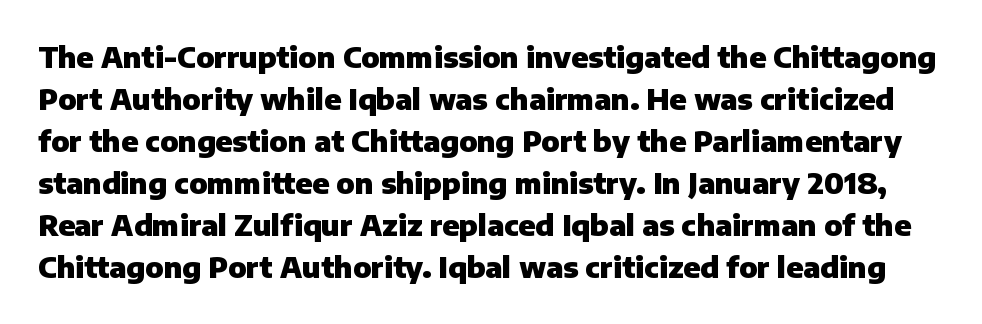
The image shows 29 px heavy sans-serif type, upright; set normal line spacing (1.45x), normal letter spacing, not underlined; low stroke contrast and a medium x-height.
